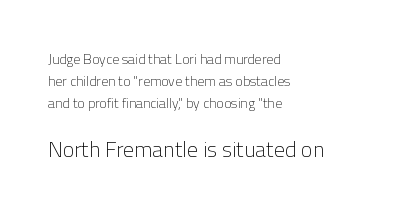
The image shows 22 px text type, upright; set left-aligned, normal line spacing (1.58x), normal letter spacing, not underlined; the second (bottom) block is 1.57x larger.
